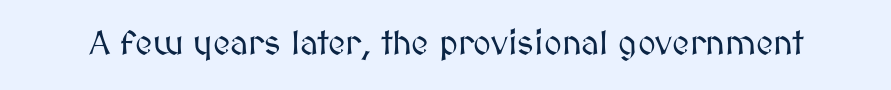
The tracking reads as untouched default to a designer's eye. Character widths vary here, with narrow letters taking less room than wide ones. Plain, unruled lines of type. Every character sits straight up, as roman type does.
